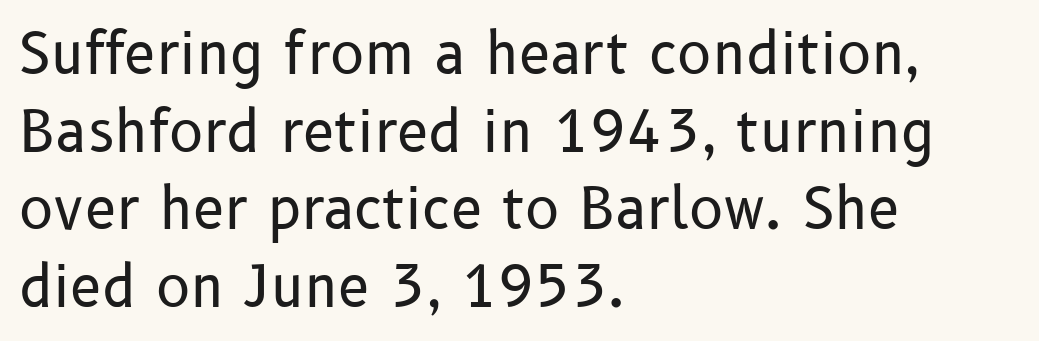
{"serif": "no", "italic": "no", "bold": "no", "weight": "regular", "width": "normal", "stroke_contrast": "low", "x_height": "medium", "monospaced": "no", "underline": "no", "align": "left", "line_spacing": "normal", "line_spacing_ratio": 1.36, "letter_spacing": "normal", "letter_spacing_em": 0.0, "glyph_px": 57}
